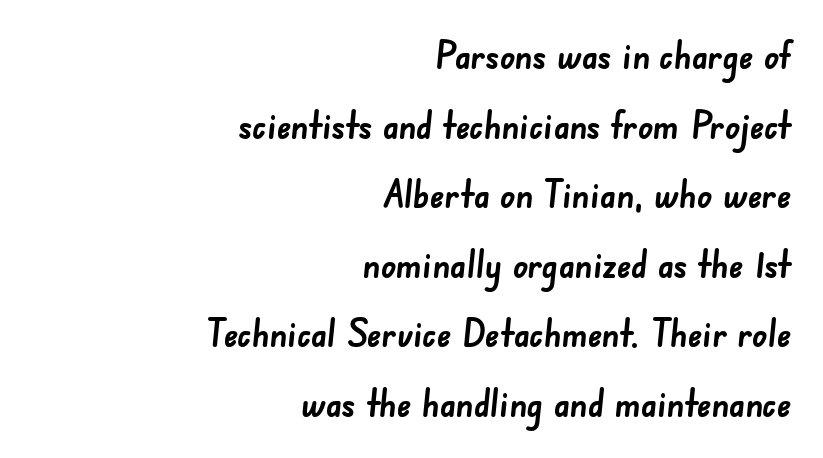
The image shows 37 px semibold sans-serif type; set right-aligned, line spacing 1.88x, normal letter spacing, not underlined; low stroke contrast and a small x-height.
